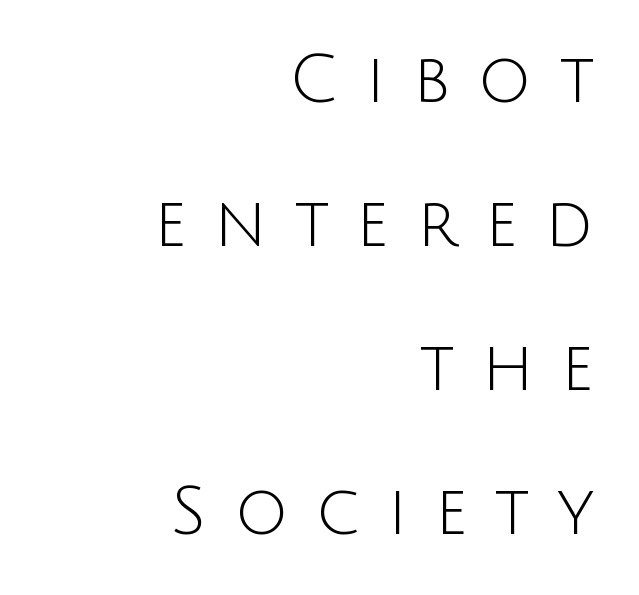
Q: Is the text bold? A: No.
Q: Is the text italic (slanted)? A: No, it is upright.
Q: Is the typeface a serif or a sans-serif typeface? A: Sans-serif.
Q: Is the text underlined? A: No.
Q: How is the paragraph aligned? A: Right-aligned.
Q: Is the spacing between letters normal or unusually wide? A: Unusually wide.
Q: Is the spacing between lines tight, normal or loose? A: Loose.
Q: Width (condensed, normal, or wide)? A: Normal.
Q: Stroke contrast? A: Low.
Q: x-height? A: Large.
Q: Monospaced? A: No.
